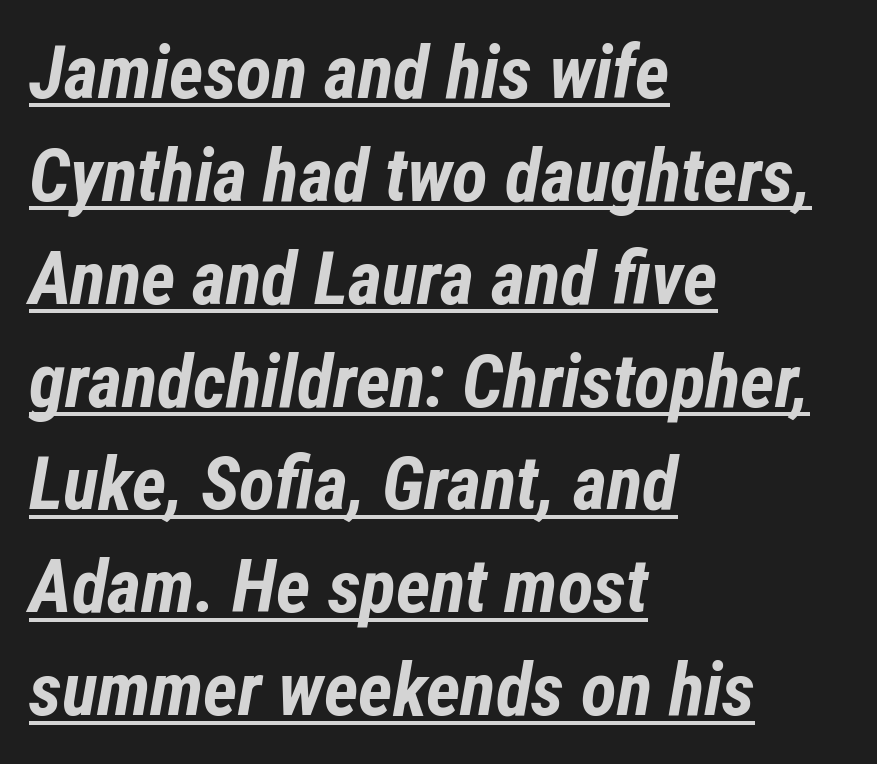
{"italic": "yes", "lean": "right", "slant_degrees": 12, "bold": "yes", "weight": "bold", "width": "condensed", "stroke_contrast": "low", "x_height": "medium", "monospaced": "no", "underline": "yes", "align": "left", "line_spacing": "normal", "line_spacing_ratio": 1.39, "letter_spacing": "normal", "letter_spacing_em": 0.0, "glyph_px": 74}
